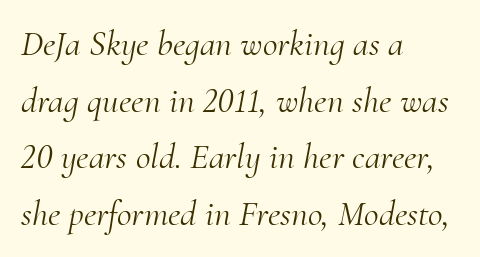
{"serif": "yes", "italic": "yes", "lean": "right", "slant_degrees": 10, "bold": "no", "weight": "light", "width": "normal", "stroke_contrast": "medium", "x_height": "small", "monospaced": "no", "underline": "no", "align": "left", "line_spacing": "normal", "line_spacing_ratio": 1.57, "letter_spacing": "normal", "letter_spacing_em": 0.0, "glyph_px": 36}
